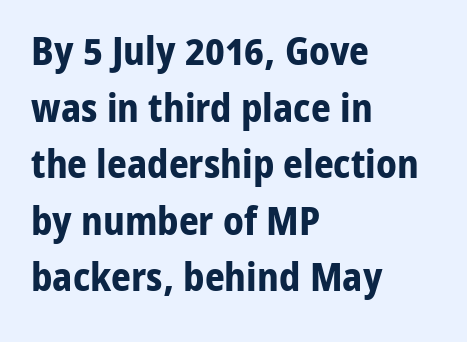
{"serif": "no", "italic": "no", "bold": "yes", "weight": "bold", "width": "normal", "stroke_contrast": "low", "x_height": "medium", "monospaced": "no", "underline": "no", "align": "left", "line_spacing": "normal", "line_spacing_ratio": 1.45, "letter_spacing": "normal", "letter_spacing_em": 0.0, "glyph_px": 39}
